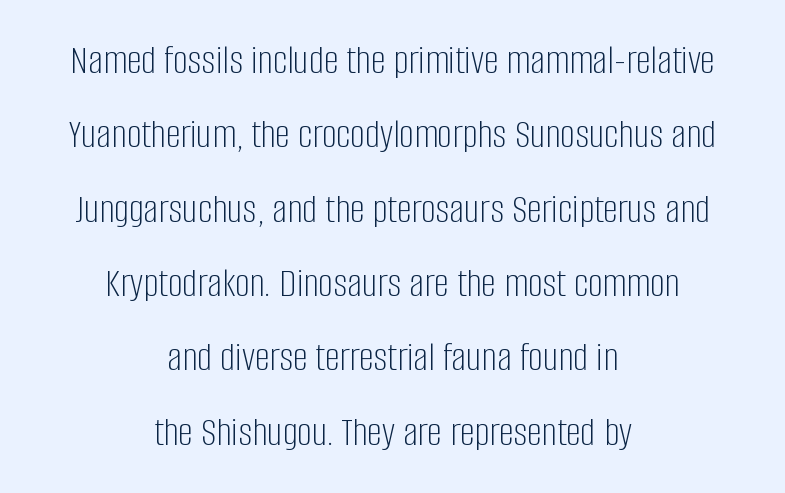
{"serif": "no", "italic": "no", "bold": "no", "weight": "light", "width": "condensed", "stroke_contrast": "low", "x_height": "large", "monospaced": "no", "underline": "no", "align": "center", "line_spacing_ratio": 1.77, "letter_spacing": "normal", "letter_spacing_em": 0.0, "glyph_px": 42}
